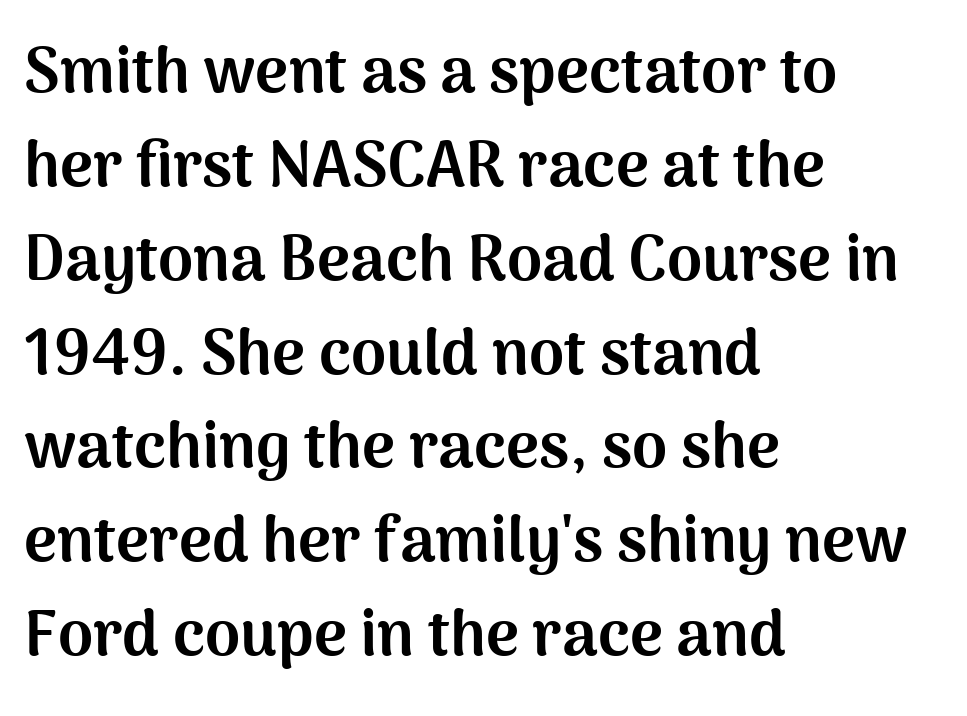
The image shows 63 px bold sans-serif type, upright; set left-aligned, normal line spacing (1.49x), normal letter spacing, not underlined; medium stroke contrast and a medium x-height.
